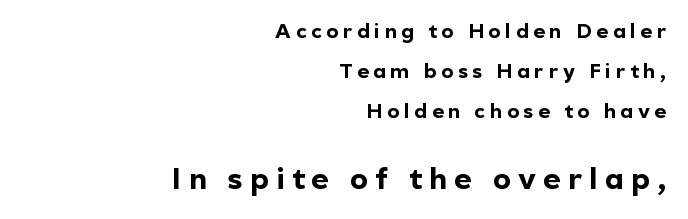
{"serif": "no", "italic": "no", "bold": "yes", "weight": "bold", "width": "normal", "x_height": "medium", "monospaced": "no", "underline": "no", "align": "right", "line_spacing": "loose", "line_spacing_ratio": 2.0, "letter_spacing": "wide", "letter_spacing_em": 0.24, "larger_block": "second", "size_ratio": 1.5, "glyph_px": 30}
